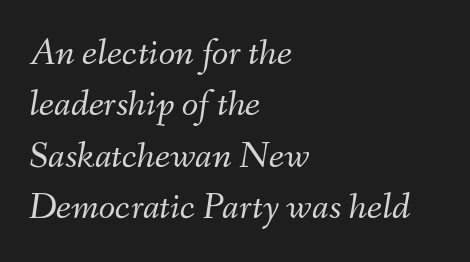
No extra ink here — the face is not bold. The letters are slanted; this is an italic face. The line-height multiplier appears to be the usual default. The horizontal fit of the characters is conventional and even. Varying glyph widths throughout — classic text-font behaviour.
